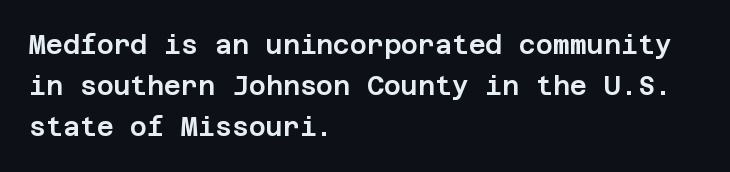
{"italic": "no", "underline": "no", "align": "left", "line_spacing": "normal", "line_spacing_ratio": 1.58, "letter_spacing": "normal", "letter_spacing_em": 0.0, "glyph_px": 26}
